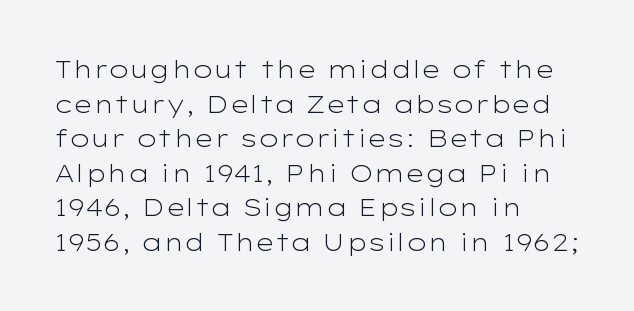
Q: Is the text bold? A: No.
Q: Is the text italic (slanted)? A: No, it is upright.
Q: Is the text underlined? A: No.
Q: How is the paragraph aligned? A: Left-aligned.
Q: Is the spacing between letters normal or unusually wide? A: Normal.
Q: Is the spacing between lines tight, normal or loose? A: Normal.
